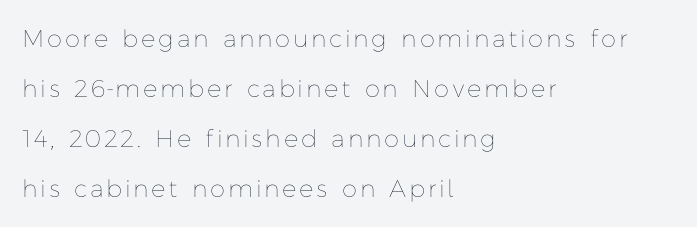
Q: Is the text bold? A: No.
Q: Is the text italic (slanted)? A: No, it is upright.
Q: Is the text underlined? A: No.
Q: How is the paragraph aligned? A: Left-aligned.
Q: Is the spacing between lines tight, normal or loose? A: Loose.
